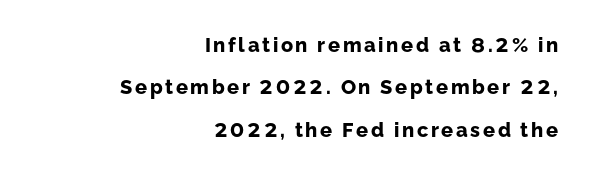
{"italic": "no", "bold": "yes", "underline": "no", "align": "right", "line_spacing": "loose", "line_spacing_ratio": 2.12, "glyph_px": 20}
